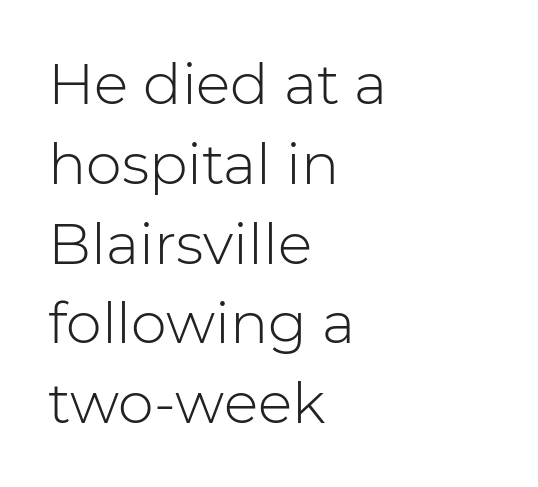
A quiet, ordinary-to-light weight characterises the typeface. The vertical gap from one line to the next is medium. The ragged edge is on the right, which tells us the setting is flush left. Here the glyphs are tracked normally, forming tight word shapes.
